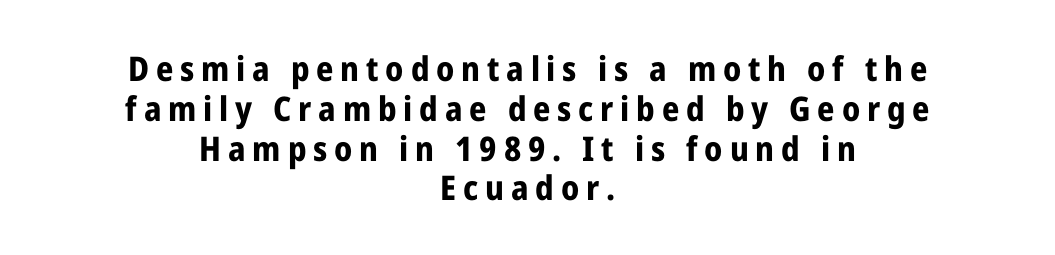
The image shows 34 px bold, condensed sans-serif type, upright; set centered, line spacing 1.17x, unusually wide letter spacing (+0.2 em), not underlined; low stroke contrast and a medium x-height.
